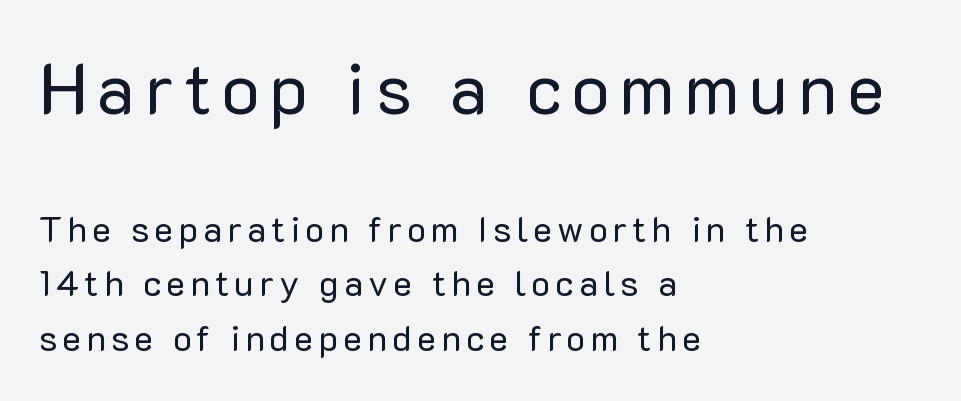
Q: Is the text bold? A: No.
Q: Is the text italic (slanted)? A: No, it is upright.
Q: Is the typeface a serif or a sans-serif typeface? A: Sans-serif.
Q: Is the text underlined? A: No.
Q: How is the paragraph aligned? A: Left-aligned.
Q: Is the spacing between lines tight, normal or loose? A: Normal.
Q: Which block of text is set in a larger size, the first (top) or the second (bottom)? A: The first (top) one.
Q: Width (condensed, normal, or wide)? A: Normal.
Q: Stroke contrast? A: Low.
Q: x-height? A: Medium.
Q: Monospaced? A: No.
